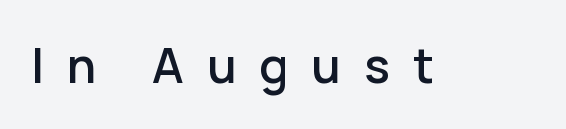
Q: Is the text italic (slanted)? A: No, it is upright.
Q: Is the typeface a serif or a sans-serif typeface? A: Sans-serif.
Q: Is the text underlined? A: No.
Q: Is the spacing between letters normal or unusually wide? A: Unusually wide.
Q: Width (condensed, normal, or wide)? A: Normal.
Q: Stroke contrast? A: Low.
Q: x-height? A: Medium.
Q: Monospaced? A: No.
